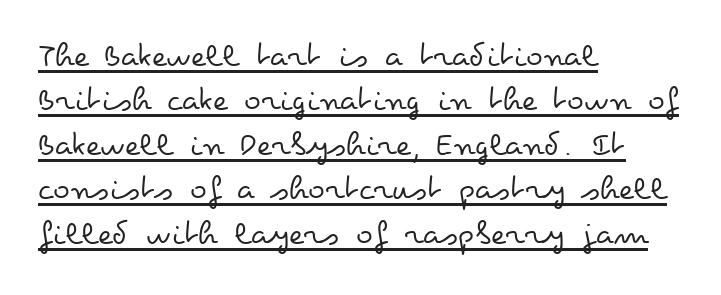
The face used here appears with an underline applied. The face used here is proportionally spaced, like ordinary book or web type. Stems here are at most as thick as an everyday book face. Observe the ordinary spacing: letters are neighbours, not strangers. Baseline-to-baseline distance is the conventional proportion of letter height.
